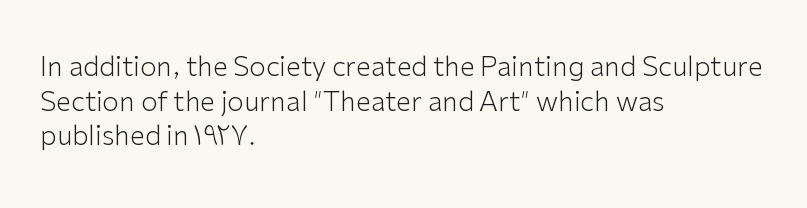
Q: Is the text bold? A: No.
Q: Is the text italic (slanted)? A: No, it is upright.
Q: Is the text underlined? A: No.
Q: How is the paragraph aligned? A: Left-aligned.
Q: Is the spacing between letters normal or unusually wide? A: Normal.
Q: Is the spacing between lines tight, normal or loose? A: Normal.
